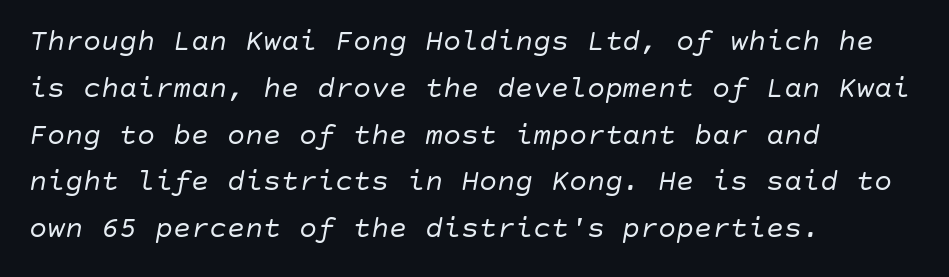
Q: Is the text bold? A: No.
Q: Is the text italic (slanted)? A: Yes, it leans right by about 10 degrees.
Q: Is the text underlined? A: No.
Q: How is the paragraph aligned? A: Left-aligned.
Q: Is the spacing between letters normal or unusually wide? A: Normal.
Q: Is the spacing between lines tight, normal or loose? A: Normal.
Q: Width (condensed, normal, or wide)? A: Normal.
Q: Stroke contrast? A: Low.
Q: x-height? A: Large.
